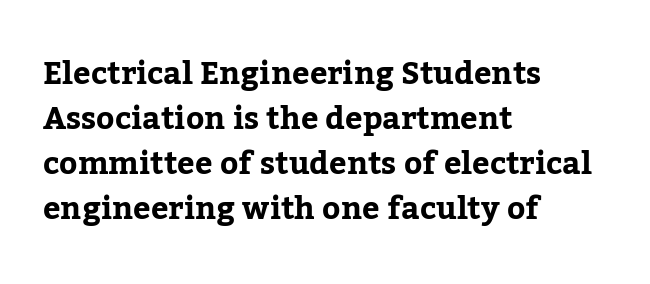
Italic? Not at all — the glyphs are vertical. Regular leading. The face used here is seriffed, in the tradition of book romans. The baseline area is clear.
